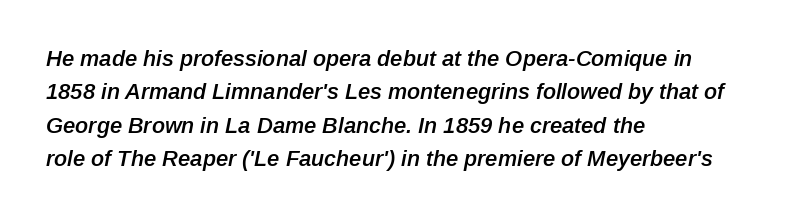
This rendering uses left alignment, leaving the right contour irregular. Compared with ordinary roman type, these characters are visibly tilted. The letterforms sit shoulder to shoulder at normal distance. Heft: intermediate — a semibold.
